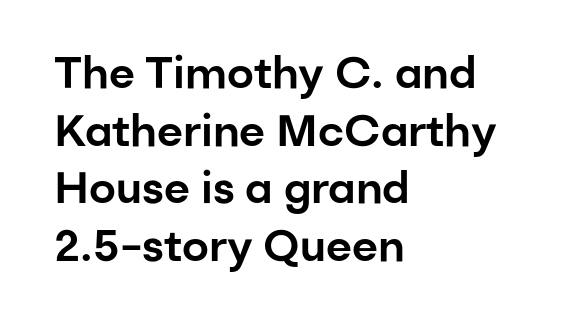
Q: Is the text italic (slanted)? A: No, it is upright.
Q: Is the typeface a serif or a sans-serif typeface? A: Sans-serif.
Q: Is the text underlined? A: No.
Q: How is the paragraph aligned? A: Left-aligned.
Q: Is the spacing between letters normal or unusually wide? A: Normal.
Q: Is the spacing between lines tight, normal or loose? A: Normal.
Q: Width (condensed, normal, or wide)? A: Normal.
Q: Stroke contrast? A: Low.
Q: x-height? A: Medium.
Q: Monospaced? A: No.
